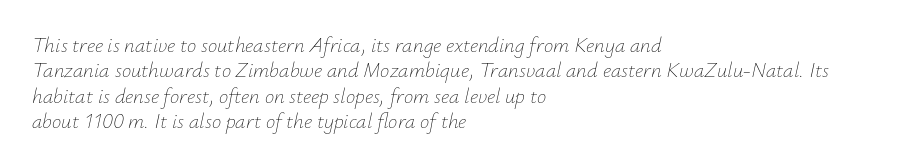
The image shows 21 px text type, italic (leaning right); set left-aligned, line spacing 1.21x, normal letter spacing, not underlined.
